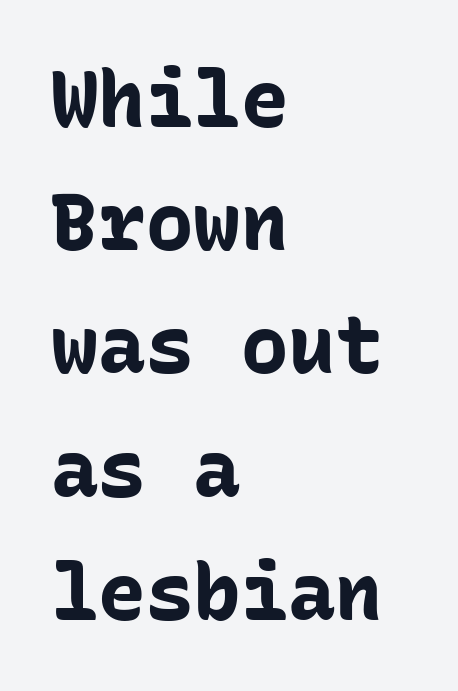
Q: Is the text bold? A: Yes.
Q: Is the text italic (slanted)? A: No, it is upright.
Q: Is the typeface a serif or a sans-serif typeface? A: Sans-serif.
Q: Is the text underlined? A: No.
Q: How is the paragraph aligned? A: Left-aligned.
Q: Is the spacing between letters normal or unusually wide? A: Normal.
Q: Is the spacing between lines tight, normal or loose? A: Normal.
Q: Width (condensed, normal, or wide)? A: Normal.
Q: Stroke contrast? A: Low.
Q: x-height? A: Medium.
Q: Monospaced? A: Yes.
